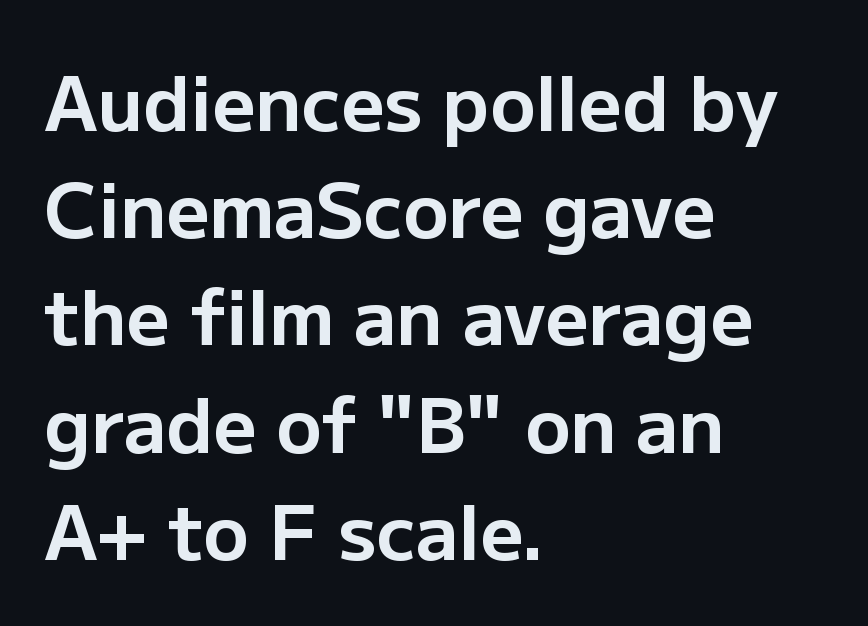
Any mark beneath the type? The region is blank. The rendering uses a moderate line-height, typical for paragraphs. Is the block centered? No — it sits flush against the left margin. Rendered with straight, roman letterforms.
